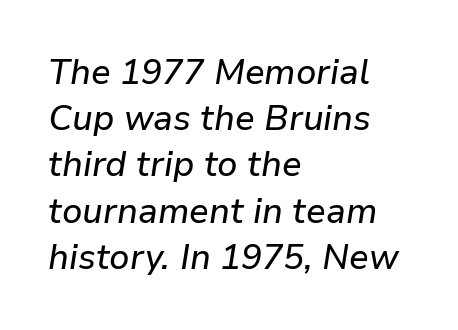
Q: Is the text italic (slanted)? A: Yes, it leans right by about 9 degrees.
Q: Is the text underlined? A: No.
Q: How is the paragraph aligned? A: Left-aligned.
Q: Is the spacing between letters normal or unusually wide? A: Normal.
Q: Is the spacing between lines tight, normal or loose? A: Normal.
Q: Width (condensed, normal, or wide)? A: Normal.
Q: Stroke contrast? A: Low.
Q: x-height? A: Medium.
Q: Monospaced? A: No.
